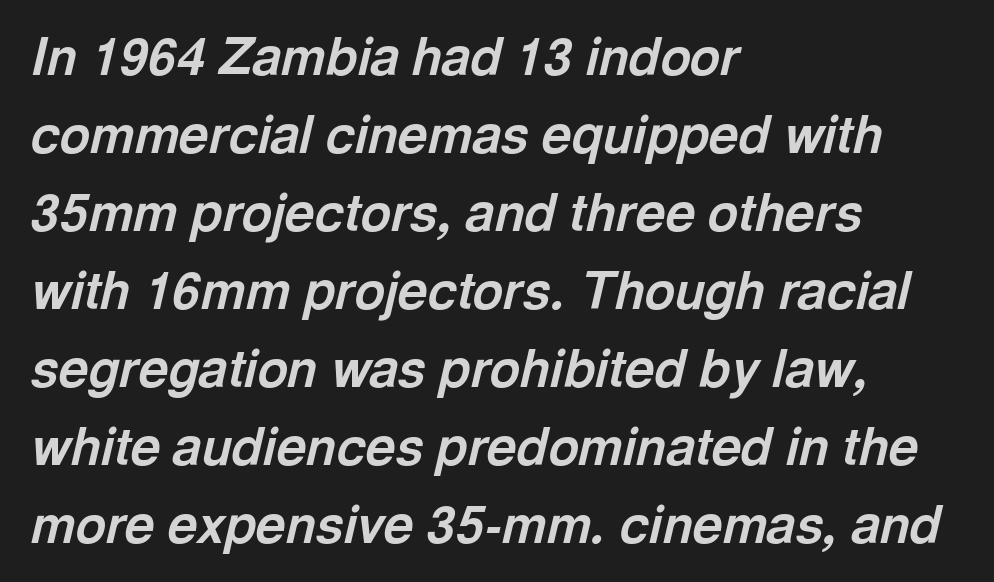
Decoration check: the copy has no underline. Emphasis by weight is at full strength: bold. Vertical spacing — default. The compositor pushed each line to the left boundary. Observe the ordinary spacing: letters are neighbours, not strangers. Quick note: italic.
